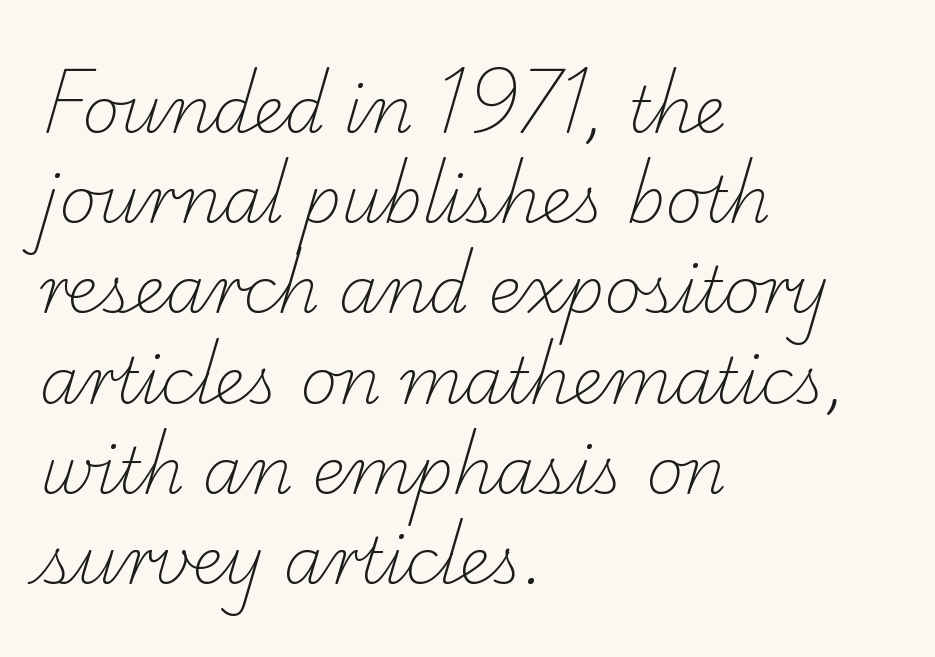
The image shows 64 px light serif type; set left-aligned, normal line spacing (1.41x), normal letter spacing, not underlined; low stroke contrast and a small x-height.
